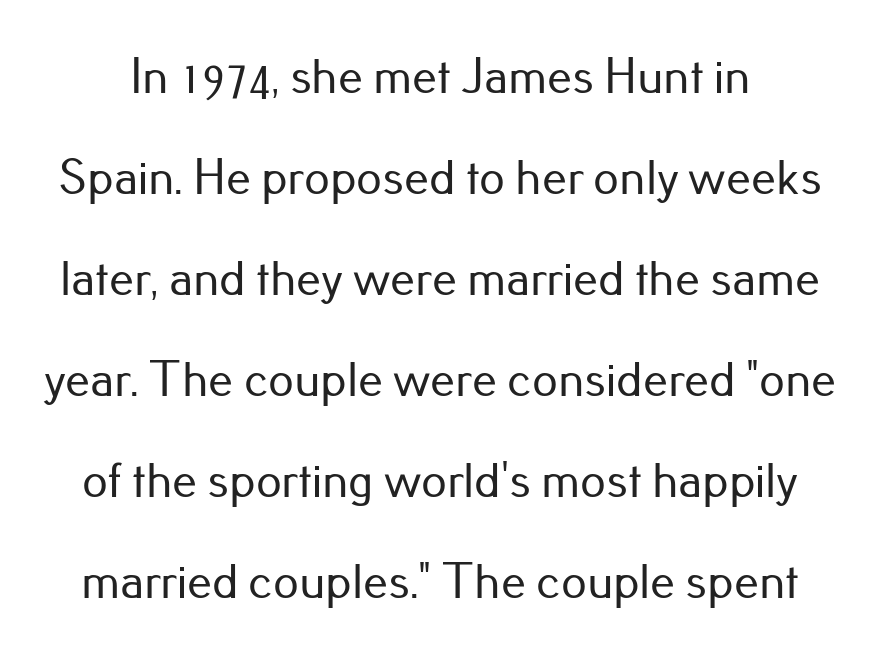
Rendered with straight, roman letterforms. The rendering keeps characters at their native spacing. The specimen omits any rule beneath the text block's lines. These lines are rendered in a variable-pitch font. Is this a sans? Yes — the strokes have no serifs.
